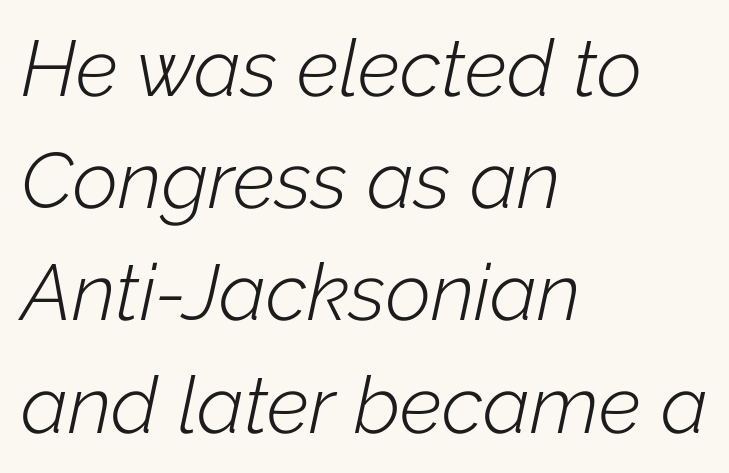
{"italic": "yes", "lean": "right", "slant_degrees": 12, "bold": "no", "weight": "light", "width": "normal", "stroke_contrast": "low", "x_height": "medium", "monospaced": "no", "underline": "no", "align": "left", "line_spacing": "normal", "line_spacing_ratio": 1.42, "letter_spacing": "normal", "letter_spacing_em": 0.0, "glyph_px": 79}
